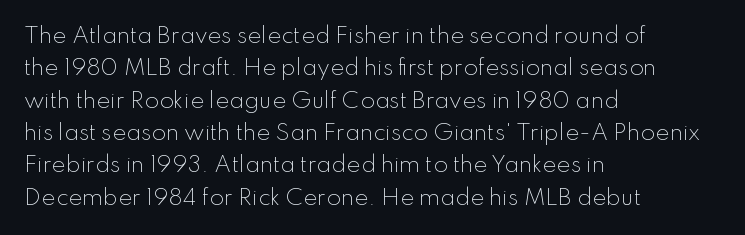
The image shows 21 px text type, upright; set left-aligned, normal line spacing (1.54x), normal letter spacing, not underlined.
